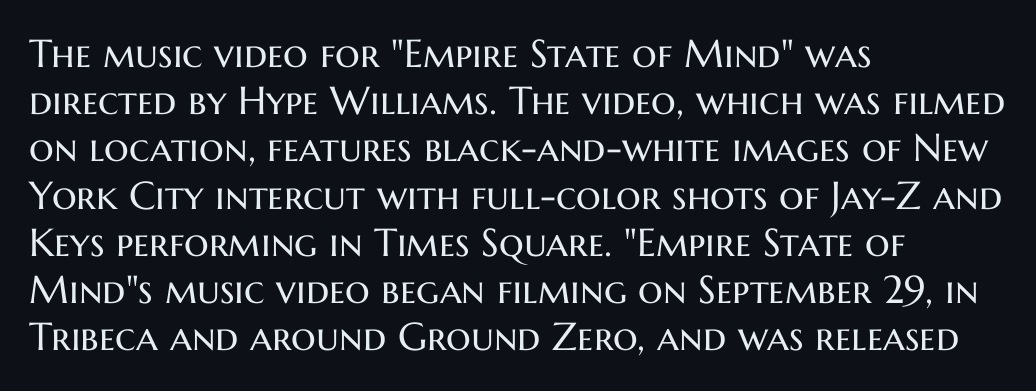
{"serif": "no", "italic": "no", "bold": "no", "weight": "regular", "width": "normal", "stroke_contrast": "medium", "x_height": "medium", "monospaced": "no", "underline": "no", "align": "left", "line_spacing_ratio": 1.21, "letter_spacing": "normal", "letter_spacing_em": 0.0, "glyph_px": 39}
